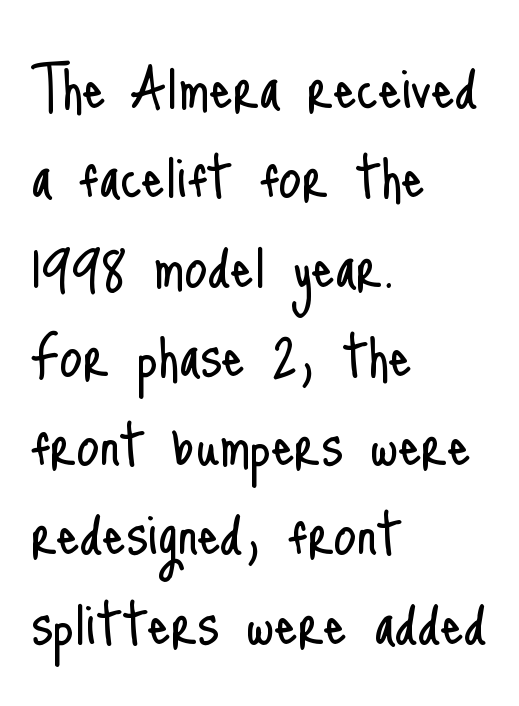
Q: Is the text bold? A: No.
Q: Is the text italic (slanted)? A: No, it is upright.
Q: Is the typeface a serif or a sans-serif typeface? A: Sans-serif.
Q: Is the text underlined? A: No.
Q: How is the paragraph aligned? A: Left-aligned.
Q: Is the spacing between letters normal or unusually wide? A: Normal.
Q: Width (condensed, normal, or wide)? A: Condensed.
Q: Stroke contrast? A: Low.
Q: x-height? A: Small.
Q: Monospaced? A: No.
